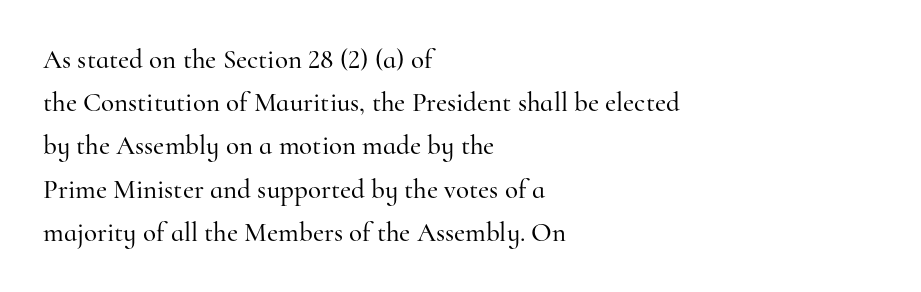
Q: Is the text italic (slanted)? A: No, it is upright.
Q: Is the text underlined? A: No.
Q: How is the paragraph aligned? A: Left-aligned.
Q: Is the spacing between letters normal or unusually wide? A: Normal.
Q: Is the spacing between lines tight, normal or loose? A: Normal.
